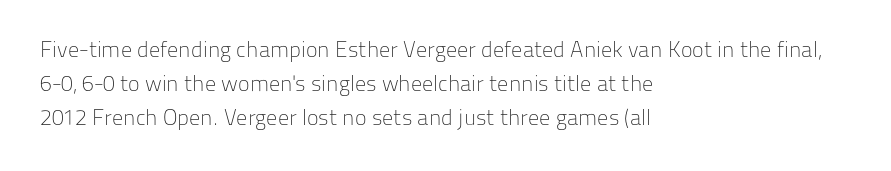
{"italic": "no", "bold": "no", "underline": "no", "align": "left", "line_spacing": "normal", "line_spacing_ratio": 1.54, "letter_spacing": "normal", "letter_spacing_em": 0.0, "glyph_px": 22}
